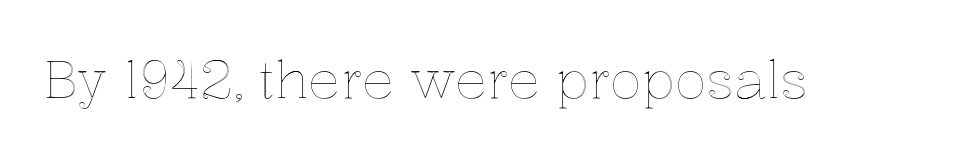
When letters stand straight like this, we call the style roman or upright. You could call the tracking neutral — neither tight nor loose. Proportional: the letters do not fall into vertical columns. The specimen omits any rule beneath the text block's lines.
